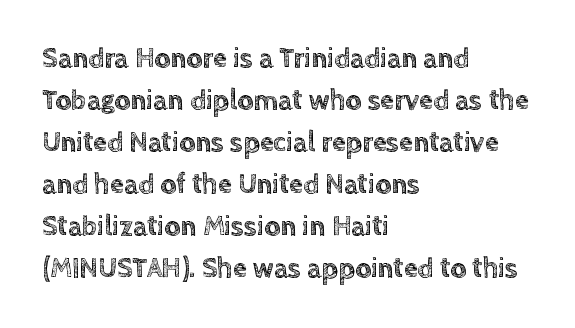
Line spacing here is normal. Posture: upright roman. No extra tracking has been applied to these lines. Each line starts at the same left margin while the right side varies.
